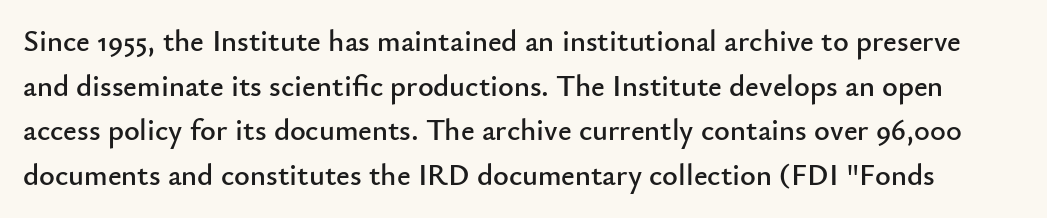
This sample uses an upright cut, with every glyph sitting square on the baseline. Looks like regular typesetting: each glyph gets only the width it needs. These lines are composed in type without serifs. What stands out about the letter spacing? Nothing — it is the standard amount.
